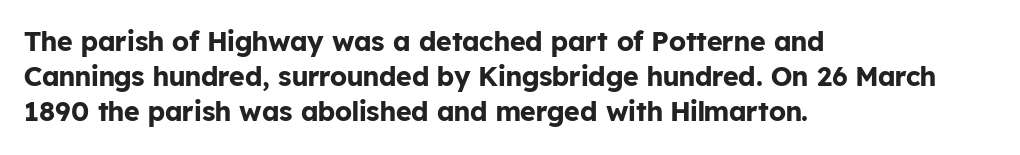
The image shows 27 px bold type, upright; set left-aligned, normal line spacing (1.3x), normal letter spacing, not underlined.
